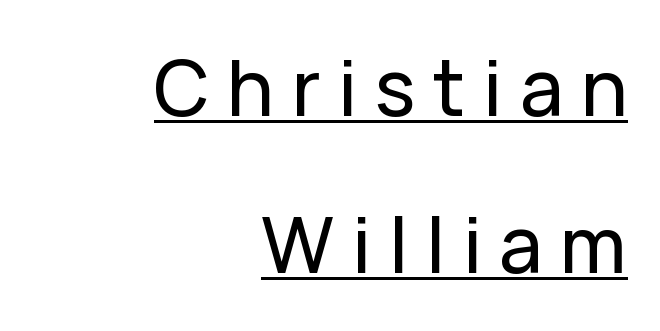
The image shows 77 px sans-serif type, upright; set right-aligned, loose line spacing (2.04x), unusually wide letter spacing (+0.23 em), underlined; low stroke contrast and a medium x-height.
